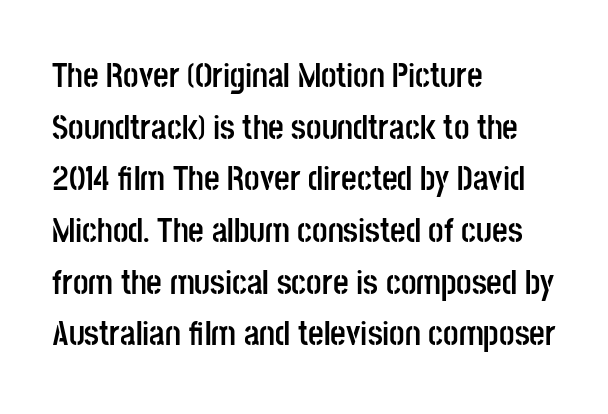
These lines carry a lot of weight — the face is fully bold. The letters sit at their default tracking, neither squeezed nor spread. These lines are set flush left with a ragged right edge. Whoever set this chose a conventional vertical rhythm. Rendered with straight, roman letterforms.
